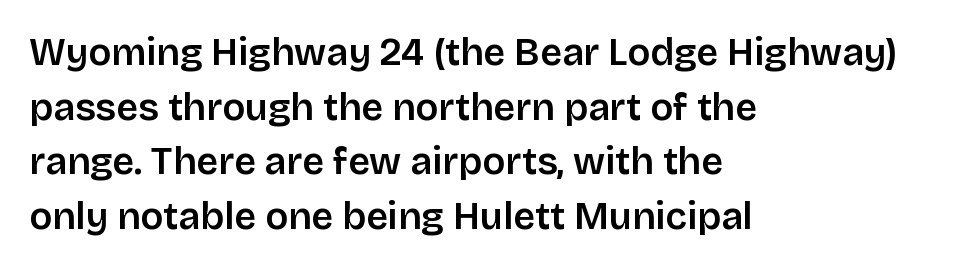
{"serif": "no", "italic": "no", "bold": "semi", "weight": "semibold", "width": "normal", "stroke_contrast": "low", "x_height": "large", "monospaced": "no", "underline": "no", "align": "left", "line_spacing": "normal", "line_spacing_ratio": 1.44, "letter_spacing": "normal", "letter_spacing_em": 0.0, "glyph_px": 38}
